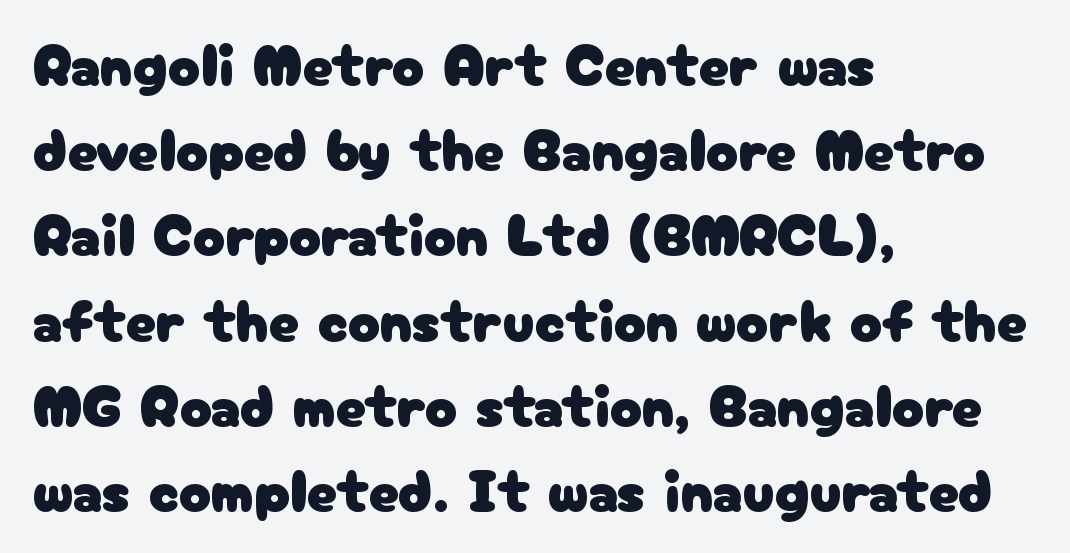
Q: Is the text italic (slanted)? A: No, it is upright.
Q: Is the typeface a serif or a sans-serif typeface? A: Sans-serif.
Q: Is the text underlined? A: No.
Q: How is the paragraph aligned? A: Left-aligned.
Q: Is the spacing between letters normal or unusually wide? A: Normal.
Q: Is the spacing between lines tight, normal or loose? A: Normal.
Q: Width (condensed, normal, or wide)? A: Normal.
Q: Stroke contrast? A: Low.
Q: x-height? A: Medium.
Q: Monospaced? A: No.
